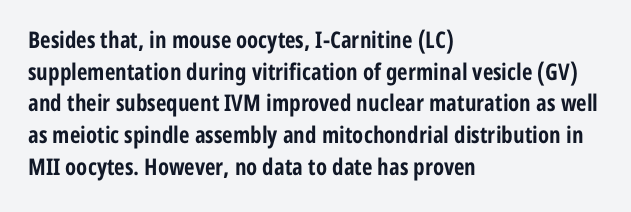
The lines are quadded left. Regular leading. Nothing unusual about the tracking: characters are spaced as the font intends. The font is running at its bold setting. Tall strokes in this sample are plumb rather than angled.
